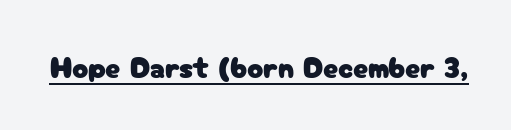
Q: Is the text italic (slanted)? A: No, it is upright.
Q: Is the typeface a serif or a sans-serif typeface? A: Sans-serif.
Q: Is the text underlined? A: Yes.
Q: Is the spacing between letters normal or unusually wide? A: Normal.
Q: Width (condensed, normal, or wide)? A: Normal.
Q: Stroke contrast? A: Low.
Q: x-height? A: Medium.
Q: Monospaced? A: No.
